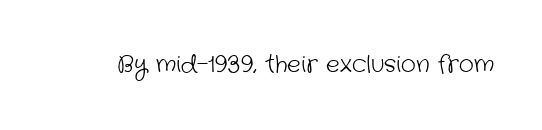
Q: Is the text bold? A: No.
Q: Is the text underlined? A: No.
Q: Is the spacing between letters normal or unusually wide? A: Normal.
